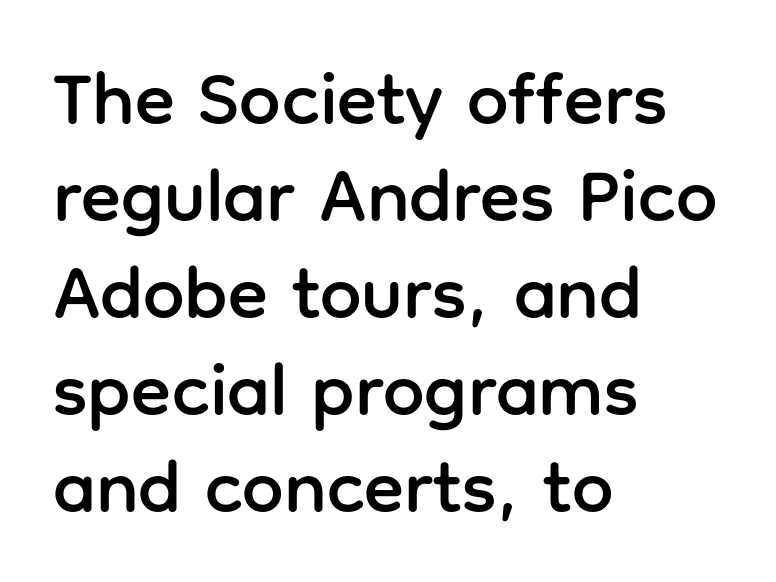
{"serif": "no", "italic": "no", "width": "normal", "stroke_contrast": "low", "x_height": "medium", "monospaced": "no", "underline": "no", "align": "left", "line_spacing": "normal", "line_spacing_ratio": 1.31, "letter_spacing": "normal", "letter_spacing_em": 0.0, "glyph_px": 74}
